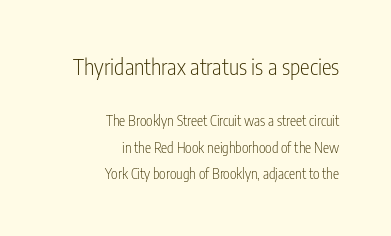
The lines are quadded right. Descender tails drop into unmarked territory. This reads as an unemphasized weight, regular at the heaviest. Students, note that the glyphs here touch the page at normal intervals. Designer's note — italics off, roman on.
